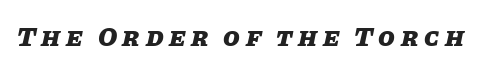
{"italic": "yes", "lean": "right", "slant_degrees": 11, "bold": "yes", "underline": "no", "letter_spacing": "wide", "letter_spacing_em": 0.21, "glyph_px": 27}
